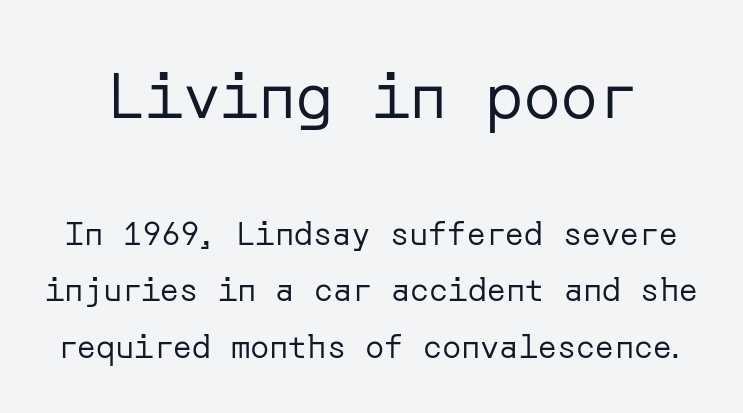
{"serif": "no", "italic": "no", "bold": "no", "weight": "regular", "width": "normal", "stroke_contrast": "low", "x_height": "medium", "underline": "no", "line_spacing_ratio": 1.78, "letter_spacing": "normal", "letter_spacing_em": 0.0, "larger_block": "first", "size_ratio": 1.97, "glyph_px": 63}
